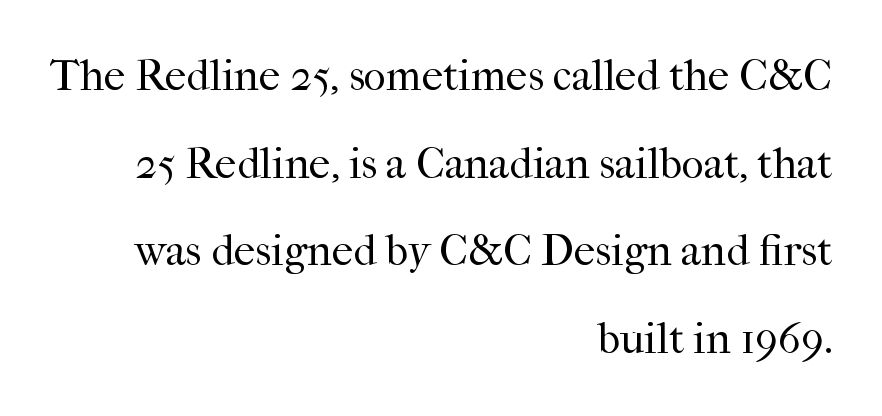
The image shows 43 px regular-weight serif type, upright; set right-aligned, loose line spacing (2.04x), normal letter spacing, not underlined; high stroke contrast and a medium x-height.
